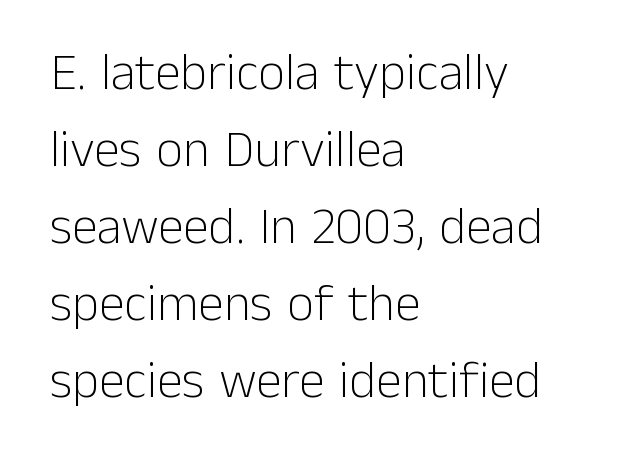
The image shows 52 px light sans-serif type, upright; set left-aligned, normal line spacing (1.48x), normal letter spacing, not underlined; low stroke contrast and a medium x-height.
